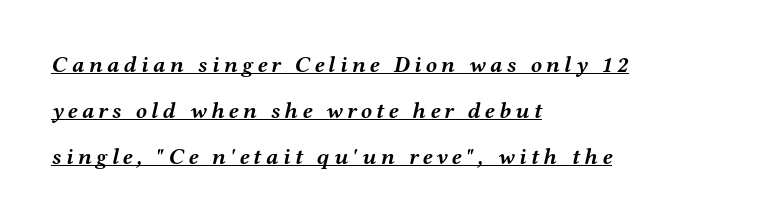
The image shows 23 px bold type, italic (leaning right); set left-aligned, loose line spacing (2.0x), underlined.
